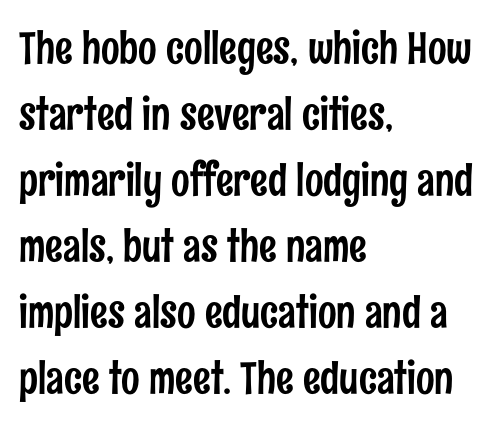
The image shows 44 px condensed sans-serif type, upright; set left-aligned, normal line spacing (1.5x), normal letter spacing, not underlined; low stroke contrast and a medium x-height.
